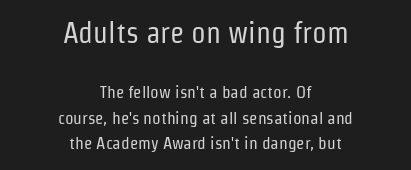
Q: Is the text bold? A: No.
Q: Is the text italic (slanted)? A: No, it is upright.
Q: Is the typeface a serif or a sans-serif typeface? A: Sans-serif.
Q: Is the text underlined? A: No.
Q: How is the paragraph aligned? A: Centered.
Q: Is the spacing between letters normal or unusually wide? A: Normal.
Q: Is the spacing between lines tight, normal or loose? A: Normal.
Q: Which block of text is set in a larger size, the first (top) or the second (bottom)? A: The first (top) one.
Q: Width (condensed, normal, or wide)? A: Condensed.
Q: Stroke contrast? A: Low.
Q: x-height? A: Medium.
Q: Monospaced? A: No.
